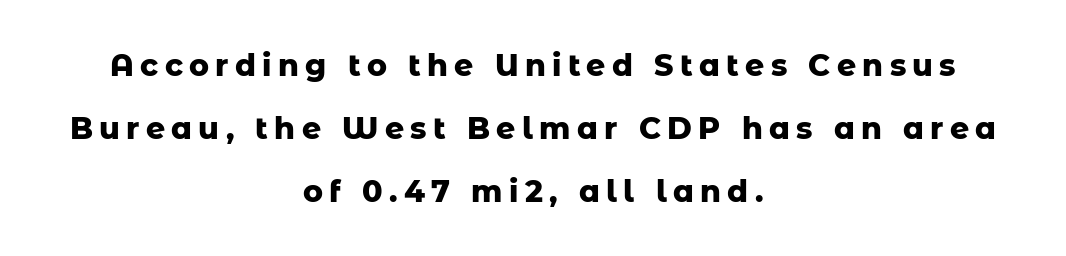
The image shows 30 px heavy sans-serif type, upright; set centered, loose line spacing (2.1x), unusually wide letter spacing (+0.21 em), not underlined; low stroke contrast and a medium x-height.
